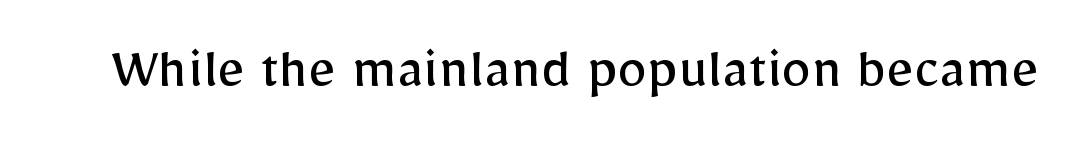
Characters remain perfectly vertical along every line. Bold? No — there's no thickening of the strokes. Serifs: no, the terminals of the letterforms are clean. Here the designer chose a conventional face with non-uniform glyph widths. Clear beneath every line of the passage.
